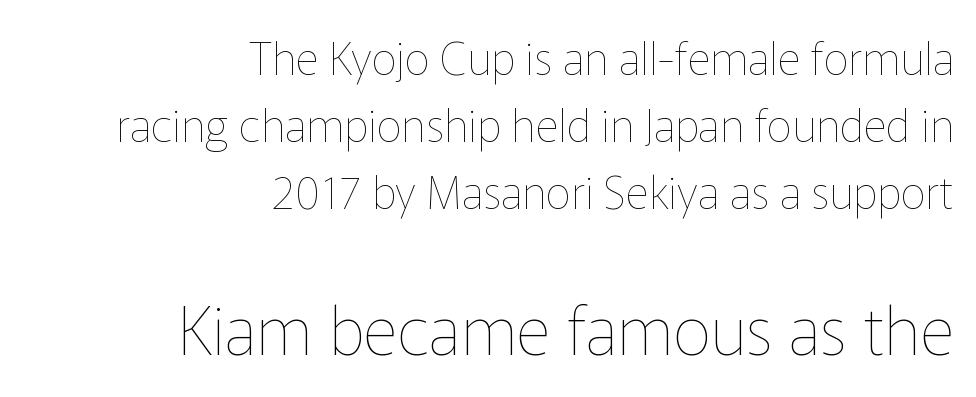
Q: Is the text bold? A: No.
Q: Is the text italic (slanted)? A: No, it is upright.
Q: Is the text underlined? A: No.
Q: How is the paragraph aligned? A: Right-aligned.
Q: Is the spacing between letters normal or unusually wide? A: Normal.
Q: Is the spacing between lines tight, normal or loose? A: Normal.
Q: Which block of text is set in a larger size, the first (top) or the second (bottom)? A: The second (bottom) one.
Q: Width (condensed, normal, or wide)? A: Normal.
Q: Stroke contrast? A: Low.
Q: x-height? A: Medium.
Q: Monospaced? A: No.
